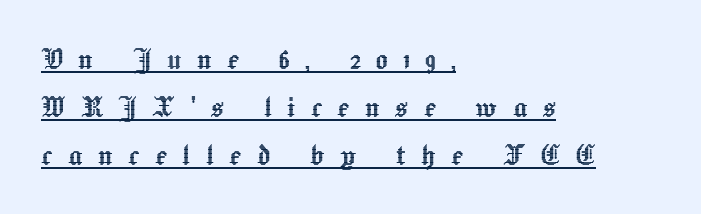
Q: Is the text italic (slanted)? A: No, it is upright.
Q: Is the text underlined? A: Yes.
Q: How is the paragraph aligned? A: Left-aligned.
Q: Is the spacing between letters normal or unusually wide? A: Unusually wide.
Q: Is the spacing between lines tight, normal or loose? A: Normal.
Q: Width (condensed, normal, or wide)? A: Normal.
Q: x-height? A: Medium.
Q: Monospaced? A: No.
